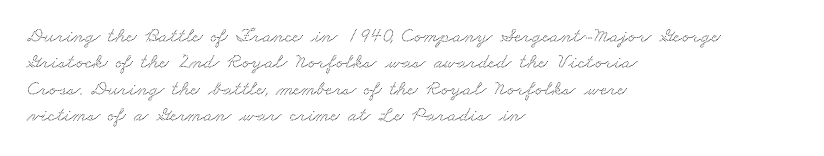
Q: Is the text underlined? A: No.
Q: How is the paragraph aligned? A: Left-aligned.
Q: Is the spacing between letters normal or unusually wide? A: Normal.
Q: Is the spacing between lines tight, normal or loose? A: Normal.
